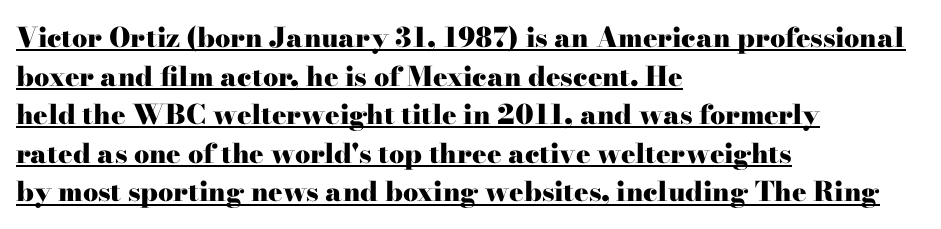
The lettering holds an erect, upright posture throughout. The tracking reads as untouched default to a designer's eye. What decoration does the sample have? An underline. This block has exactly the height ordinary leading produces. A full-strength bold gives these letters their thick strokes.
